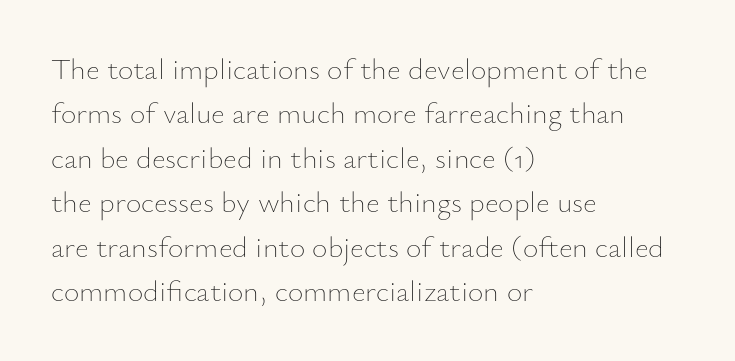
Q: Is the text bold? A: No.
Q: Is the text italic (slanted)? A: No, it is upright.
Q: Is the text underlined? A: No.
Q: How is the paragraph aligned? A: Left-aligned.
Q: Is the spacing between letters normal or unusually wide? A: Normal.
Q: Is the spacing between lines tight, normal or loose? A: Normal.
Q: Width (condensed, normal, or wide)? A: Normal.
Q: Stroke contrast? A: Low.
Q: x-height? A: Small.
Q: Monospaced? A: No.
